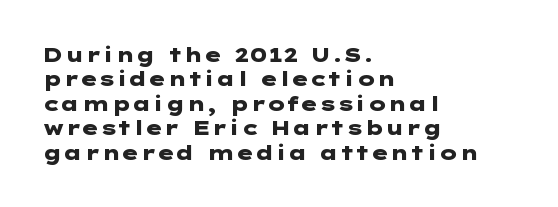
The image shows 20 px bold type, upright; set left-aligned, line spacing 1.22x, normal letter spacing, not underlined.
